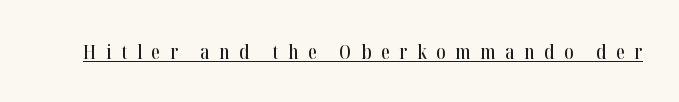
Q: Is the text italic (slanted)? A: No, it is upright.
Q: Is the text underlined? A: Yes.
Q: Is the spacing between letters normal or unusually wide? A: Unusually wide.
